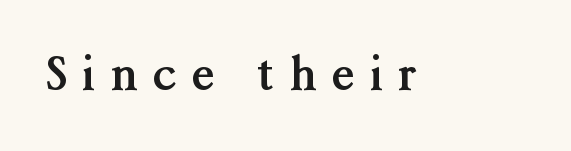
The image shows 46 px semibold serif type, upright; set unusually wide letter spacing (+0.34 em), not underlined; medium stroke contrast and a medium x-height.
